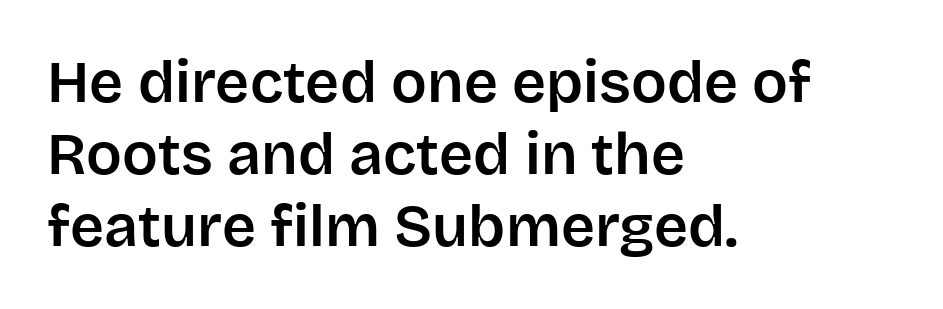
{"serif": "no", "italic": "no", "width": "normal", "stroke_contrast": "low", "x_height": "large", "monospaced": "no", "underline": "no", "align": "left", "line_spacing_ratio": 1.22, "letter_spacing": "normal", "letter_spacing_em": 0.0, "glyph_px": 59}
